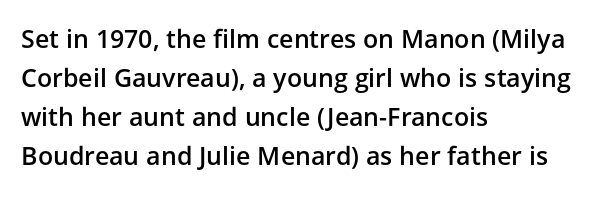
The image shows 25 px text type, upright; set left-aligned, normal line spacing (1.56x), normal letter spacing, not underlined.
